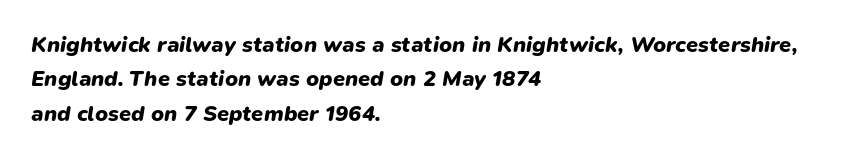
Q: Is the text bold? A: Yes.
Q: Is the text italic (slanted)? A: Yes, it leans right by about 9 degrees.
Q: Is the text underlined? A: No.
Q: How is the paragraph aligned? A: Left-aligned.
Q: Is the spacing between letters normal or unusually wide? A: Normal.
Q: Is the spacing between lines tight, normal or loose? A: Normal.
